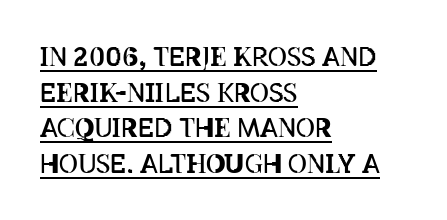
Q: Is the text bold? A: No.
Q: Is the text italic (slanted)? A: No, it is upright.
Q: Is the text underlined? A: Yes.
Q: How is the paragraph aligned? A: Left-aligned.
Q: Is the spacing between letters normal or unusually wide? A: Normal.
Q: Is the spacing between lines tight, normal or loose? A: Normal.
